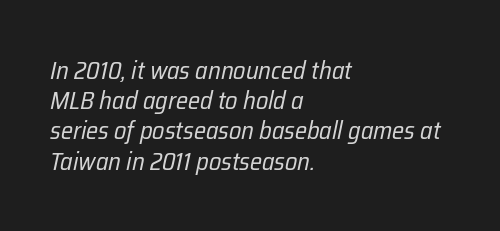
{"italic": "yes", "lean": "right", "slant_degrees": 12, "bold": "no", "underline": "no", "align": "left", "line_spacing_ratio": 1.21, "letter_spacing": "normal", "letter_spacing_em": 0.0, "glyph_px": 25}
